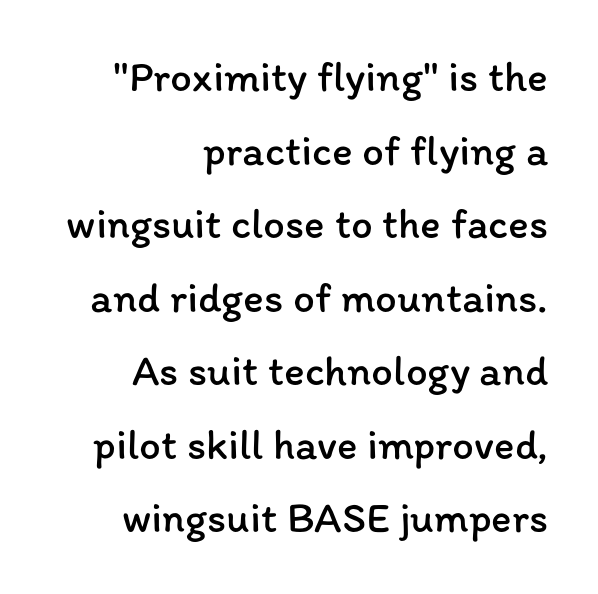
The image shows 43 px regular-weight type, upright; set right-aligned, line spacing 1.71x, normal letter spacing, not underlined; low stroke contrast and a medium x-height.
